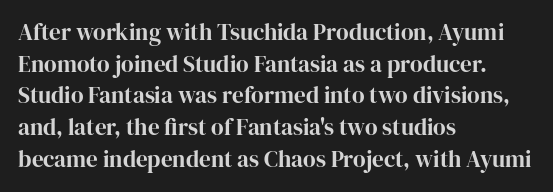
Q: Is the text italic (slanted)? A: No, it is upright.
Q: Is the text underlined? A: No.
Q: How is the paragraph aligned? A: Left-aligned.
Q: Is the spacing between letters normal or unusually wide? A: Normal.
Q: Is the spacing between lines tight, normal or loose? A: Normal.
